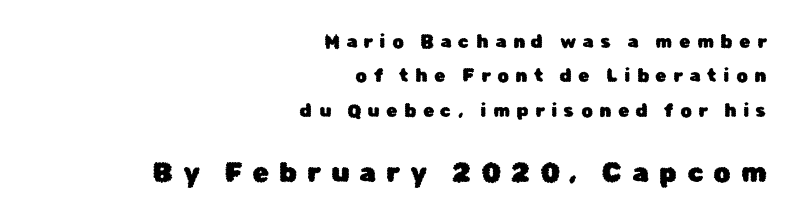
Between one letter and the next there's a generous, obvious gap. These two chunks differ in scale, with the bottom chunk taking the larger measure. Vertical spacing — loose. Underline: absent. Characters remain perfectly vertical along every line. This rendering uses right alignment, leaving the left contour irregular.
